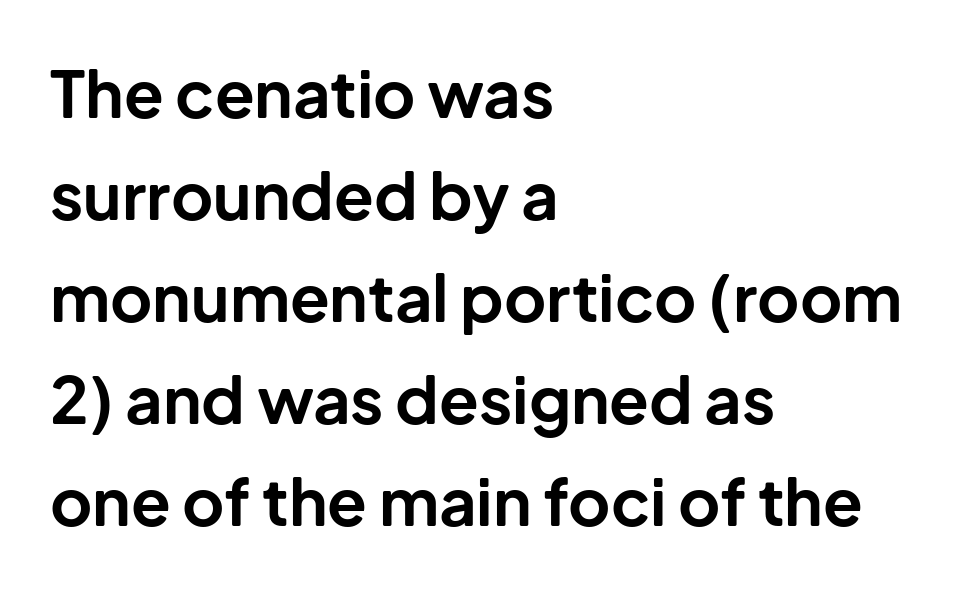
{"serif": "no", "italic": "no", "bold": "yes", "weight": "bold", "width": "normal", "stroke_contrast": "low", "x_height": "medium", "monospaced": "no", "underline": "no", "align": "left", "line_spacing": "normal", "line_spacing_ratio": 1.57, "letter_spacing": "normal", "letter_spacing_em": 0.0, "glyph_px": 65}
